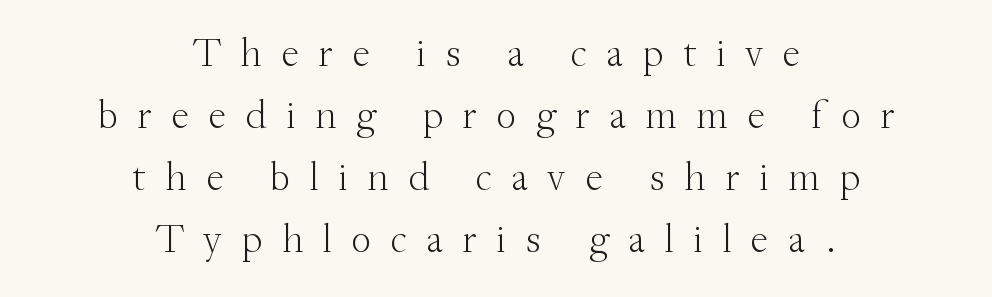
Centered paragraph, ragged on both sides. The weight tops out at a normal text grade. Descenders are the only things crossing below the line. A typesetter would call this proportional, since set widths differ per character. Students, note that the glyphs here are deliberately spaced far apart.
